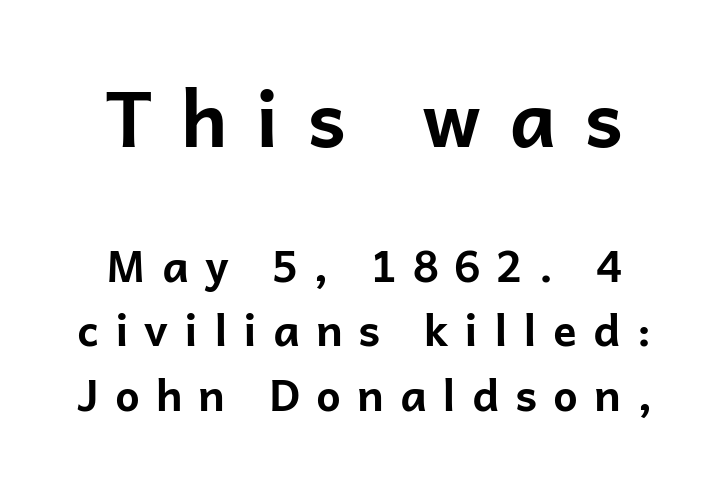
{"serif": "no", "italic": "no", "bold": "yes", "weight": "bold", "width": "normal", "stroke_contrast": "low", "x_height": "medium", "monospaced": "no", "underline": "no", "align": "center", "line_spacing": "normal", "line_spacing_ratio": 1.47, "letter_spacing": "wide", "letter_spacing_em": 0.36, "larger_block": "first", "size_ratio": 1.75, "glyph_px": 77}
